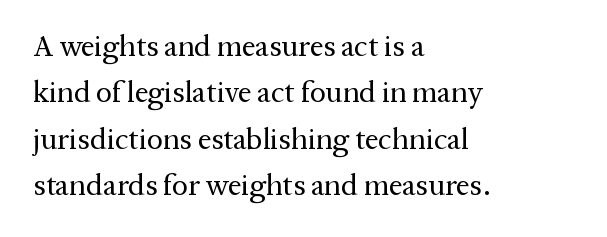
Alignment: flush left. This rendering employs a face with finishing strokes, i.e., a serif. Unbolded letterforms with no extra heft. Think of a printed novel: that variable character pitch is what you see here.
